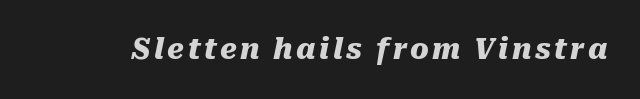
Q: Is the text bold? A: Yes.
Q: Is the text italic (slanted)? A: Yes, it leans right by about 10 degrees.
Q: Is the text underlined? A: No.
Q: Width (condensed, normal, or wide)? A: Normal.
Q: Stroke contrast? A: Medium.
Q: x-height? A: Medium.
Q: Monospaced? A: No.
